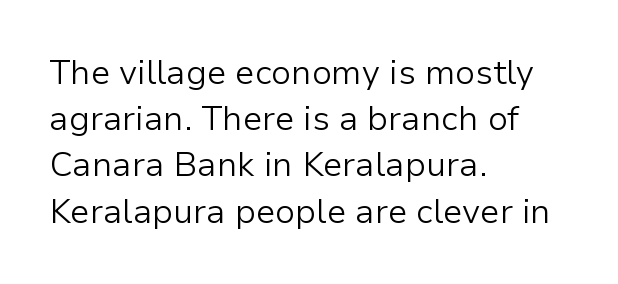
Q: Is the text bold? A: No.
Q: Is the text italic (slanted)? A: No, it is upright.
Q: Is the typeface a serif or a sans-serif typeface? A: Sans-serif.
Q: Is the text underlined? A: No.
Q: How is the paragraph aligned? A: Left-aligned.
Q: Is the spacing between letters normal or unusually wide? A: Normal.
Q: Is the spacing between lines tight, normal or loose? A: Normal.
Q: Width (condensed, normal, or wide)? A: Normal.
Q: Stroke contrast? A: Low.
Q: x-height? A: Medium.
Q: Monospaced? A: No.
